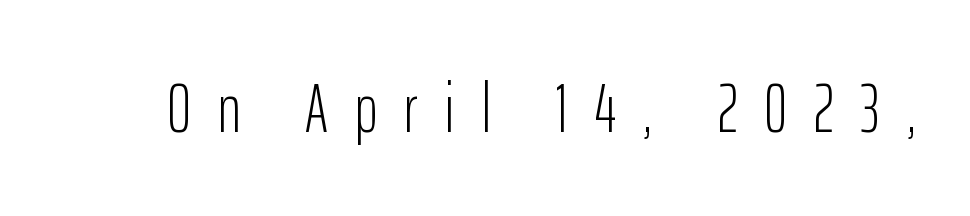
{"serif": "no", "italic": "no", "bold": "no", "weight": "light", "width": "condensed", "stroke_contrast": "low", "x_height": "medium", "monospaced": "no", "underline": "no", "letter_spacing": "wide", "letter_spacing_em": 0.39, "glyph_px": 69}
